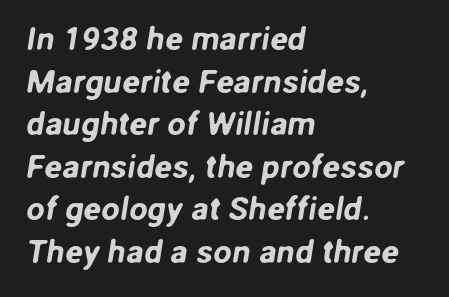
{"serif": "no", "width": "normal", "stroke_contrast": "low", "x_height": "medium", "monospaced": "no", "underline": "no", "align": "left", "line_spacing": "normal", "line_spacing_ratio": 1.29, "letter_spacing": "normal", "letter_spacing_em": 0.0, "glyph_px": 33}
